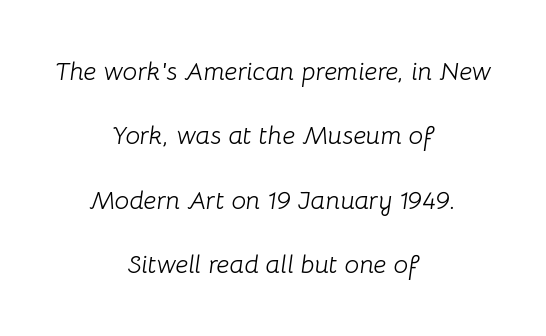
Observe the ordinary spacing: letters are neighbours, not strangers. There's an unmistakable incline to the writing here. The lines are quadded center. Weight: not bold — regular or lighter.
